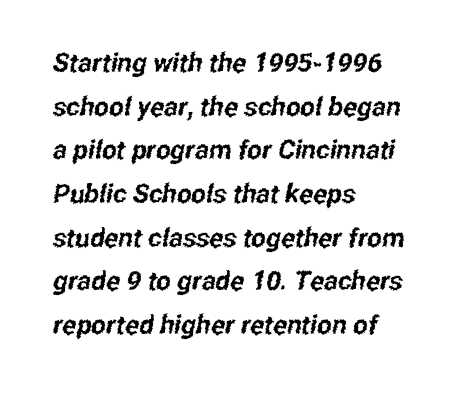
{"underline": "no", "align": "left", "line_spacing": "normal", "line_spacing_ratio": 1.68, "letter_spacing": "normal", "letter_spacing_em": 0.0, "glyph_px": 26}
